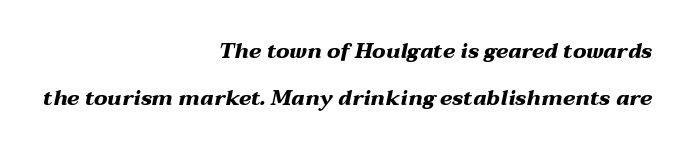
Q: Is the text bold? A: Yes.
Q: Is the text italic (slanted)? A: Yes, it leans right by about 12 degrees.
Q: Is the text underlined? A: No.
Q: How is the paragraph aligned? A: Right-aligned.
Q: Is the spacing between letters normal or unusually wide? A: Normal.
Q: Is the spacing between lines tight, normal or loose? A: Loose.
